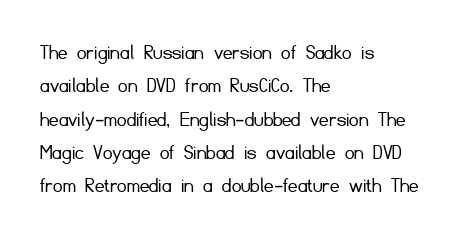
{"italic": "no", "bold": "no", "underline": "no", "align": "left", "line_spacing": "normal", "line_spacing_ratio": 1.45, "letter_spacing": "normal", "letter_spacing_em": 0.0, "glyph_px": 23}
